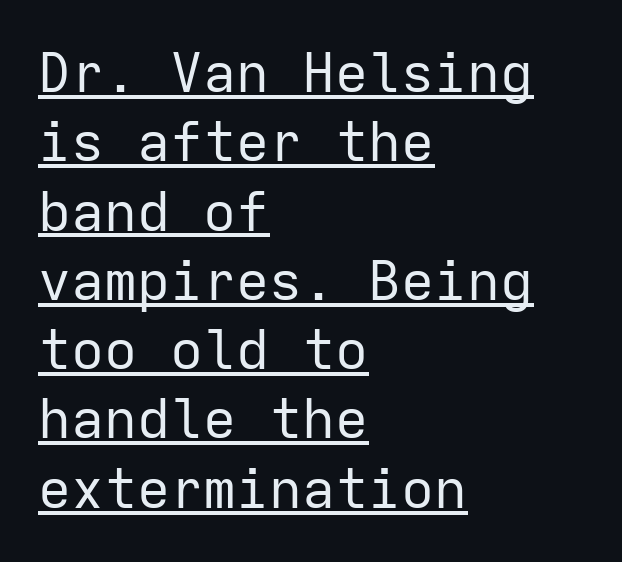
{"serif": "no", "italic": "no", "bold": "no", "weight": "regular", "width": "normal", "stroke_contrast": "low", "x_height": "medium", "monospaced": "yes", "underline": "yes", "align": "left", "line_spacing": "normal", "line_spacing_ratio": 1.26, "letter_spacing": "normal", "letter_spacing_em": 0.0, "glyph_px": 55}
